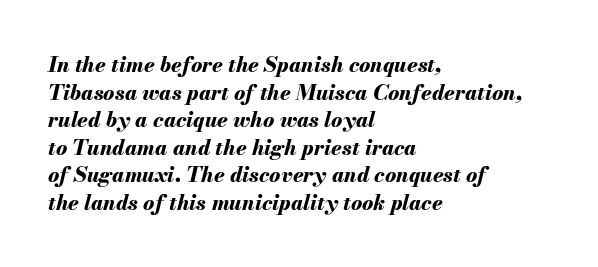
{"italic": "yes", "lean": "right", "slant_degrees": 13, "bold": "yes", "underline": "no", "align": "left", "line_spacing": "normal", "line_spacing_ratio": 1.31, "letter_spacing": "normal", "letter_spacing_em": 0.0, "glyph_px": 21}
